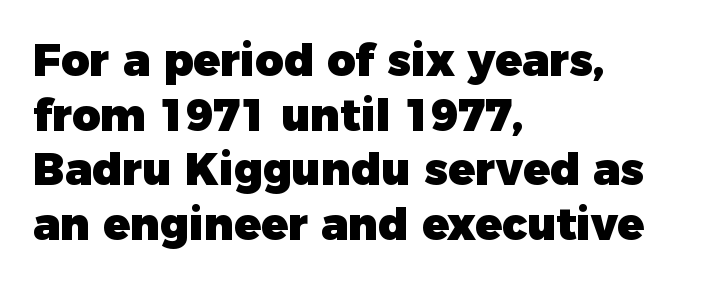
Q: Is the text bold? A: Yes.
Q: Is the text italic (slanted)? A: No, it is upright.
Q: Is the typeface a serif or a sans-serif typeface? A: Sans-serif.
Q: Is the text underlined? A: No.
Q: How is the paragraph aligned? A: Left-aligned.
Q: Is the spacing between letters normal or unusually wide? A: Normal.
Q: Width (condensed, normal, or wide)? A: Normal.
Q: Stroke contrast? A: Low.
Q: x-height? A: Medium.
Q: Monospaced? A: No.
